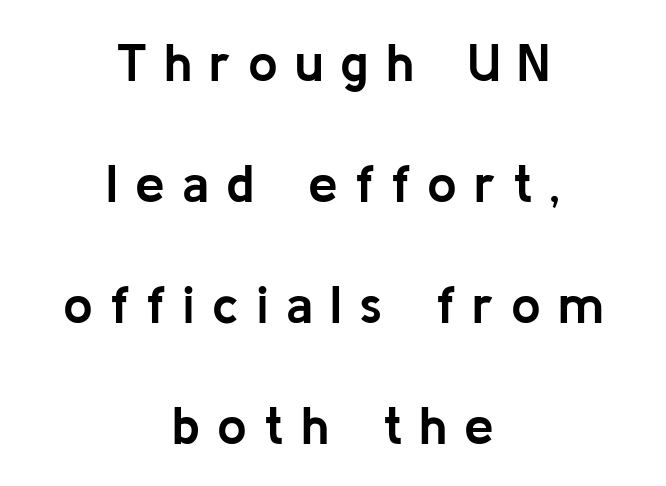
{"serif": "no", "italic": "no", "bold": "yes", "weight": "semibold", "width": "normal", "stroke_contrast": "low", "x_height": "medium", "monospaced": "no", "underline": "no", "align": "center", "line_spacing": "loose", "line_spacing_ratio": 2.28, "letter_spacing": "wide", "letter_spacing_em": 0.32, "glyph_px": 53}
